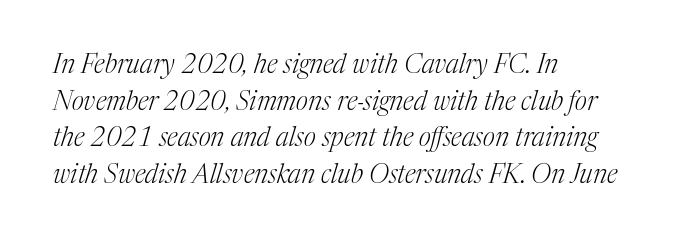
Italic: yes, the glyphs are oblique. This block has exactly the height ordinary leading produces. The space directly below the letters is spotless. Characters follow at the spacing the type designer built in.
